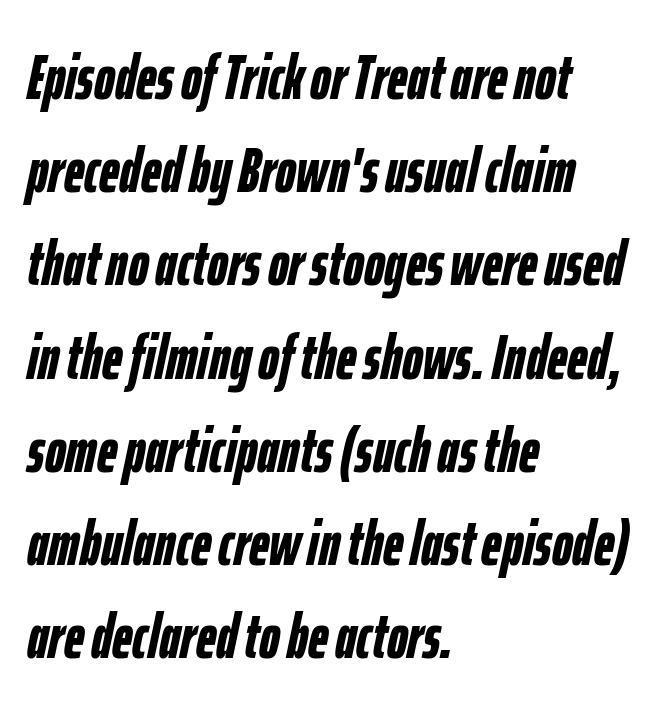
Q: Is the text bold? A: Yes.
Q: Is the text italic (slanted)? A: Yes, it leans right by about 12 degrees.
Q: Is the text underlined? A: No.
Q: How is the paragraph aligned? A: Left-aligned.
Q: Is the spacing between letters normal or unusually wide? A: Normal.
Q: Is the spacing between lines tight, normal or loose? A: Normal.
Q: Width (condensed, normal, or wide)? A: Condensed.
Q: Stroke contrast? A: Low.
Q: x-height? A: Medium.
Q: Monospaced? A: No.
